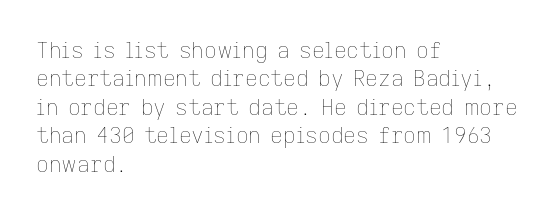
Rule under the text: the space is simply empty. Honestly, the letter spacing is just normal — you wouldn't notice it. The font's upright variant was chosen for this text. The strokes are not fattened; the text isn't bold. Layout note: lines flush left. The designer left line spacing at the default.
